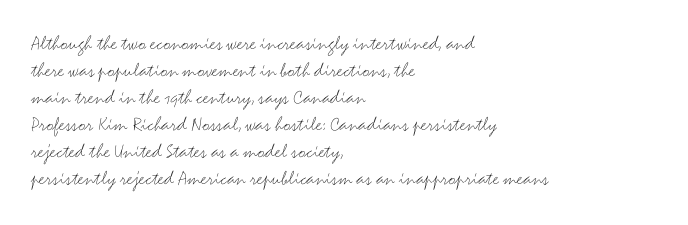
The passage shown is not underscored anywhere. Summary of vertical rhythm: regular, with standard interline spacing. The rag falls on the right side of this text block. Vertical stems look standard width or narrower in stroke.
